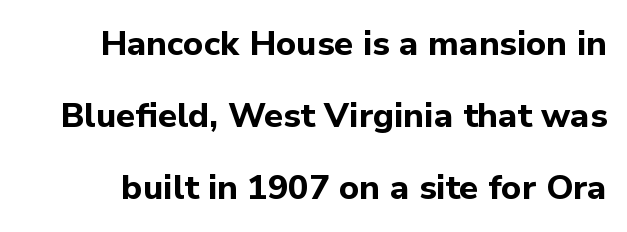
Q: Is the text bold? A: Yes.
Q: Is the text italic (slanted)? A: No, it is upright.
Q: Is the typeface a serif or a sans-serif typeface? A: Sans-serif.
Q: Is the text underlined? A: No.
Q: Is the spacing between letters normal or unusually wide? A: Normal.
Q: Is the spacing between lines tight, normal or loose? A: Loose.
Q: Width (condensed, normal, or wide)? A: Normal.
Q: Stroke contrast? A: Low.
Q: x-height? A: Medium.
Q: Monospaced? A: No.
